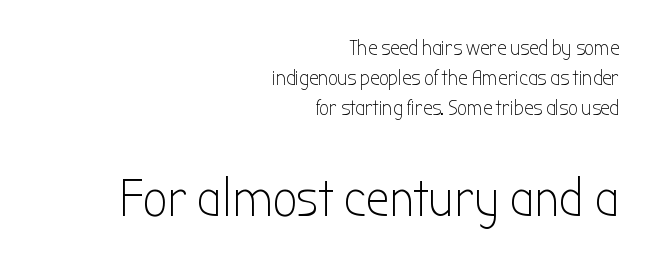
Q: Is the text bold? A: No.
Q: Is the text italic (slanted)? A: No, it is upright.
Q: Is the typeface a serif or a sans-serif typeface? A: Sans-serif.
Q: Is the text underlined? A: No.
Q: How is the paragraph aligned? A: Right-aligned.
Q: Is the spacing between letters normal or unusually wide? A: Normal.
Q: Is the spacing between lines tight, normal or loose? A: Normal.
Q: Which block of text is set in a larger size, the first (top) or the second (bottom)? A: The second (bottom) one.
Q: Width (condensed, normal, or wide)? A: Condensed.
Q: Stroke contrast? A: Low.
Q: x-height? A: Medium.
Q: Monospaced? A: No.
